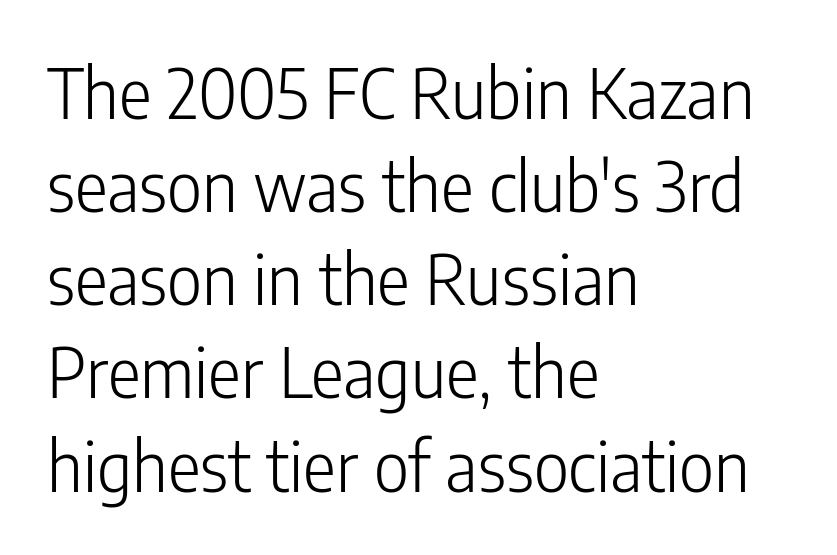
Q: Is the text bold? A: No.
Q: Is the text italic (slanted)? A: No, it is upright.
Q: Is the typeface a serif or a sans-serif typeface? A: Sans-serif.
Q: Is the text underlined? A: No.
Q: How is the paragraph aligned? A: Left-aligned.
Q: Is the spacing between letters normal or unusually wide? A: Normal.
Q: Is the spacing between lines tight, normal or loose? A: Normal.
Q: Width (condensed, normal, or wide)? A: Condensed.
Q: Stroke contrast? A: Low.
Q: x-height? A: Medium.
Q: Monospaced? A: No.
